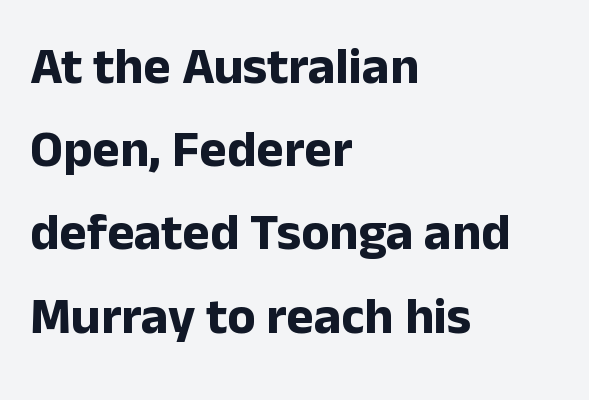
{"serif": "no", "italic": "no", "bold": "yes", "weight": "bold", "width": "normal", "stroke_contrast": "low", "x_height": "medium", "monospaced": "no", "underline": "no", "align": "left", "line_spacing": "normal", "line_spacing_ratio": 1.6, "letter_spacing": "normal", "letter_spacing_em": 0.0, "glyph_px": 52}
